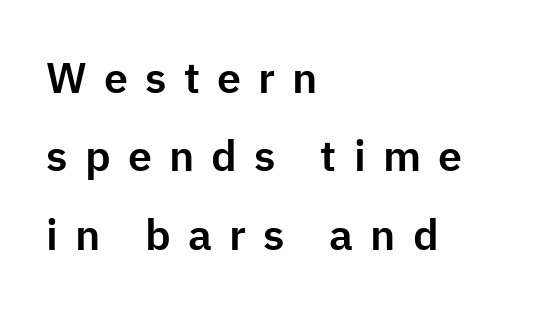
Q: Is the text italic (slanted)? A: No, it is upright.
Q: Is the typeface a serif or a sans-serif typeface? A: Sans-serif.
Q: Is the text underlined? A: No.
Q: How is the paragraph aligned? A: Left-aligned.
Q: Is the spacing between letters normal or unusually wide? A: Unusually wide.
Q: Width (condensed, normal, or wide)? A: Normal.
Q: Stroke contrast? A: Low.
Q: x-height? A: Medium.
Q: Monospaced? A: No.
